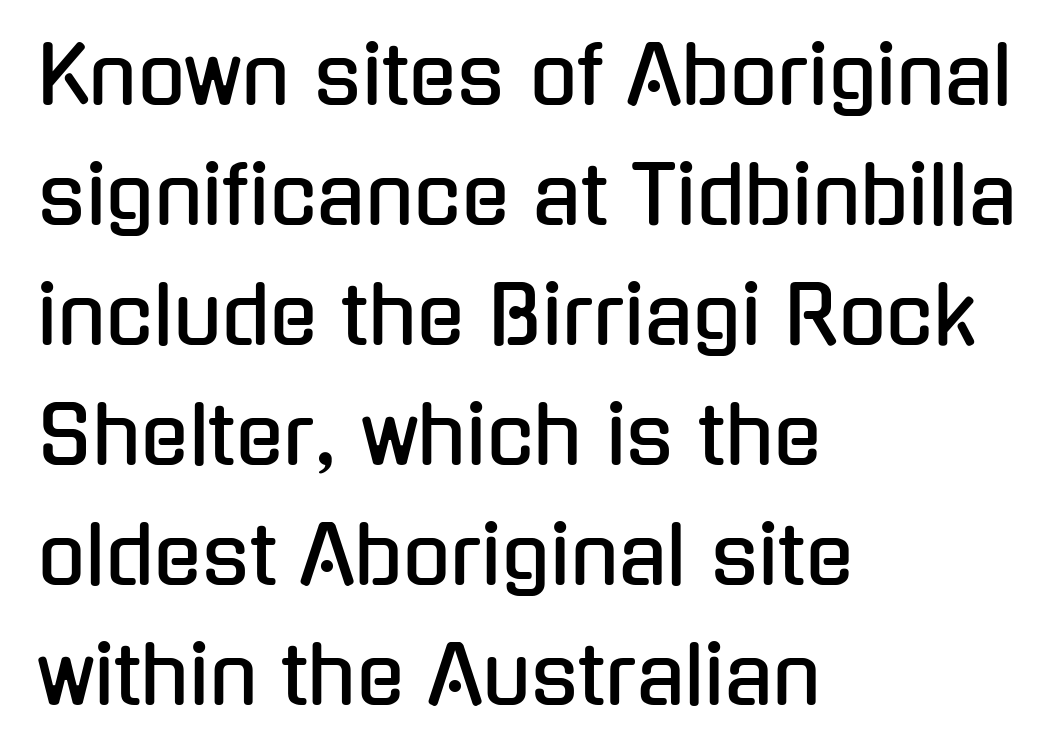
The image shows 79 px condensed sans-serif type, upright; set left-aligned, normal line spacing (1.52x), normal letter spacing, not underlined; low stroke contrast and a medium x-height.
